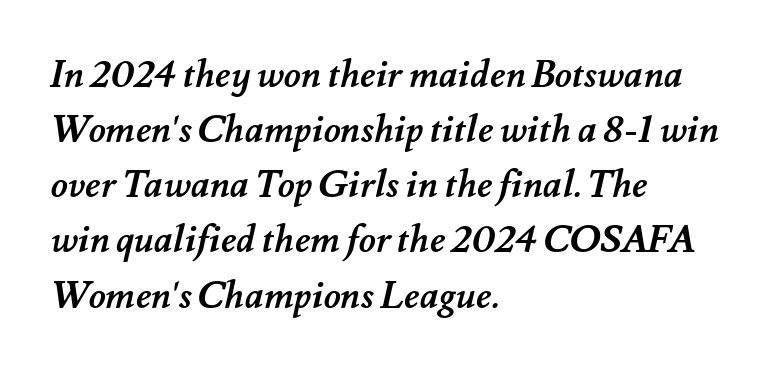
The image shows 37 px semibold type; set left-aligned, normal line spacing (1.49x), normal letter spacing, not underlined; medium stroke contrast and a small x-height.
